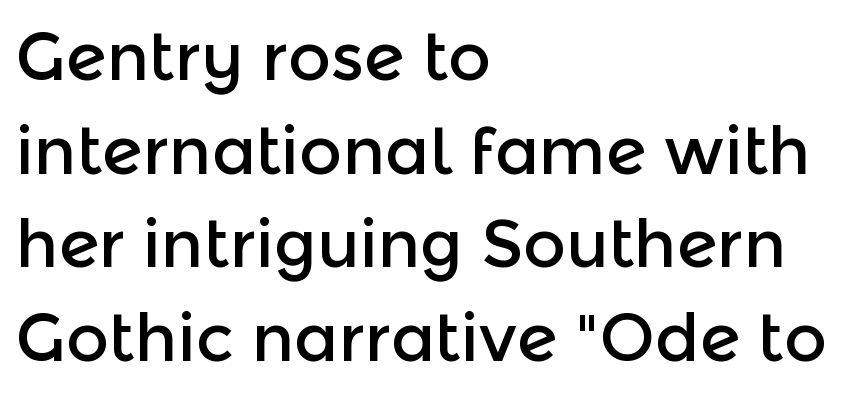
The image shows 66 px sans-serif type, upright; set left-aligned, normal line spacing (1.42x), normal letter spacing, not underlined; a medium x-height.
